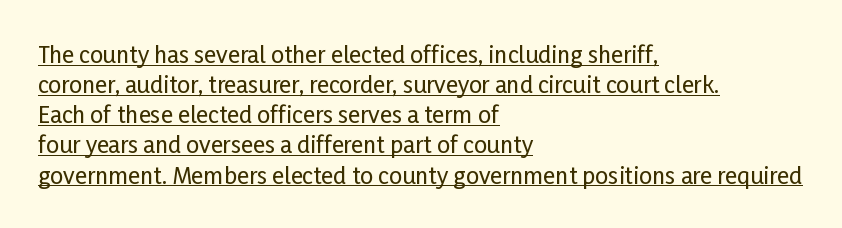
Q: Is the text italic (slanted)? A: No, it is upright.
Q: Is the text underlined? A: Yes.
Q: How is the paragraph aligned? A: Left-aligned.
Q: Is the spacing between letters normal or unusually wide? A: Normal.
Q: Is the spacing between lines tight, normal or loose? A: Normal.
